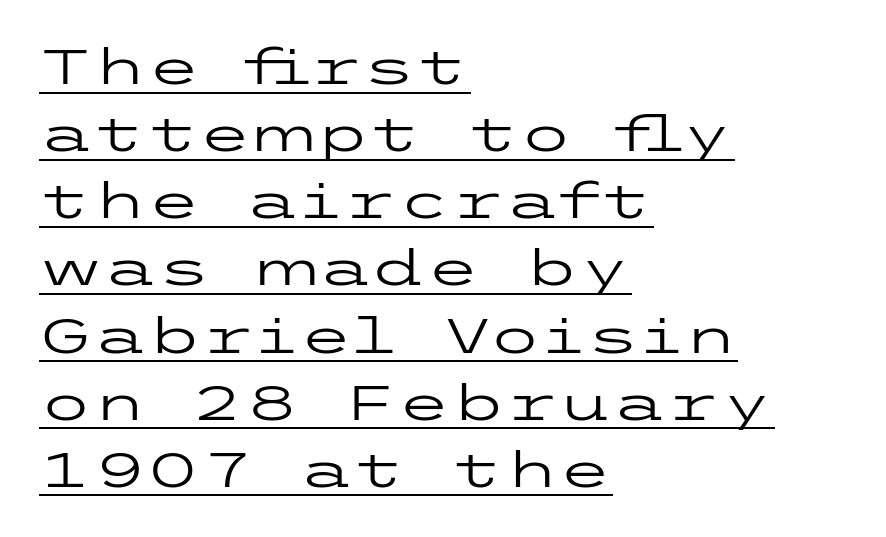
{"serif": "no", "italic": "no", "bold": "no", "weight": "regular", "width": "wide", "stroke_contrast": "low", "x_height": "medium", "underline": "yes", "align": "left", "line_spacing": "normal", "line_spacing_ratio": 1.37, "letter_spacing": "normal", "letter_spacing_em": 0.0, "glyph_px": 49}
